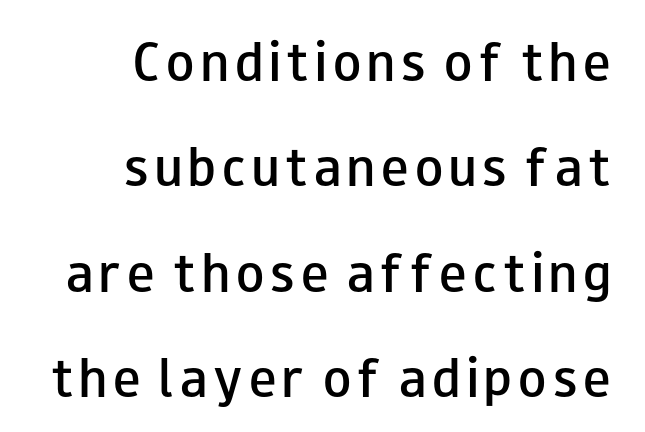
Each glyph is drawn with semibold strokes, heavier than normal yet not fully bold. The typography opts for an upright posture over an oblique one. Is this a fixed-width face? No — the glyphs have proportional, varying widths. Nope, no serifs anywhere on these letters. The block of text is sparse from top to bottom, with ample space between rows. Does the copy run flush right? Yes — the right margin is perfectly even.
